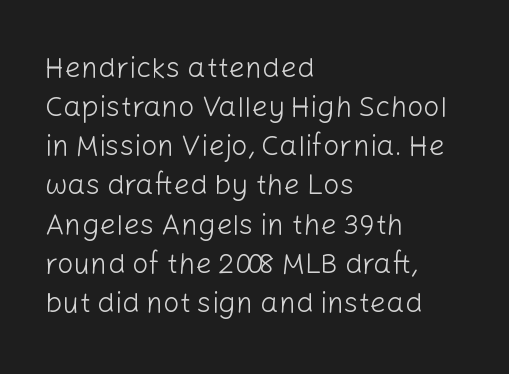
{"serif": "no", "italic": "no", "bold": "no", "weight": "light", "width": "normal", "stroke_contrast": "low", "x_height": "medium", "monospaced": "no", "underline": "no", "align": "left", "line_spacing": "normal", "line_spacing_ratio": 1.35, "letter_spacing": "normal", "letter_spacing_em": 0.0, "glyph_px": 29}
